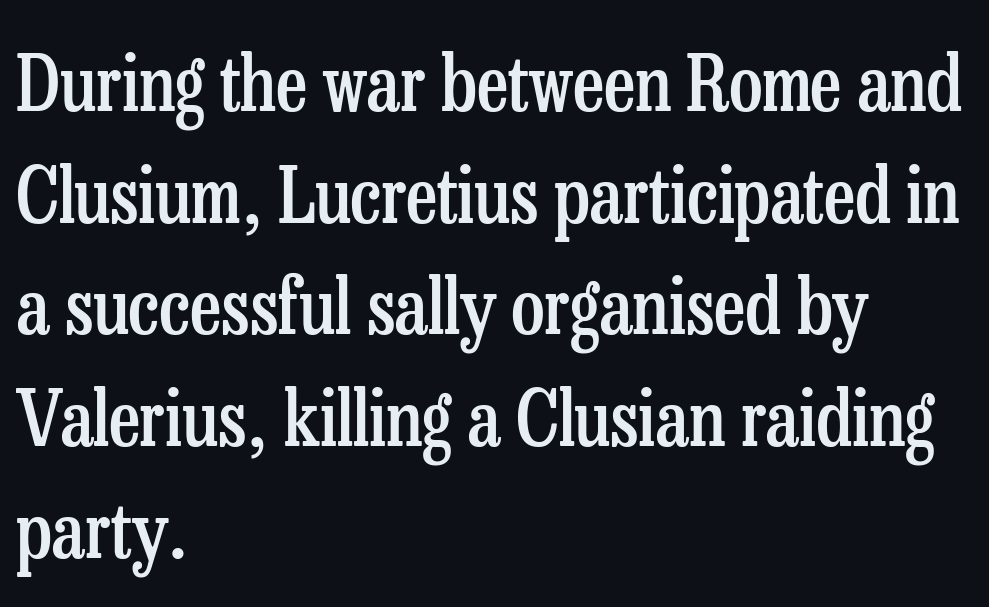
Q: Is the text bold? A: Semi-bold.
Q: Is the text italic (slanted)? A: No, it is upright.
Q: Is the typeface a serif or a sans-serif typeface? A: Serif.
Q: Is the text underlined? A: No.
Q: How is the paragraph aligned? A: Left-aligned.
Q: Is the spacing between letters normal or unusually wide? A: Normal.
Q: Is the spacing between lines tight, normal or loose? A: Normal.
Q: Width (condensed, normal, or wide)? A: Condensed.
Q: Stroke contrast? A: Low.
Q: x-height? A: Medium.
Q: Monospaced? A: No.
